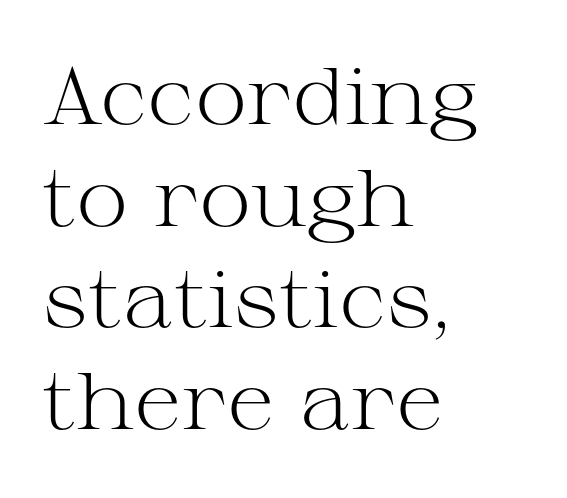
Q: Is the text bold? A: No.
Q: Is the text italic (slanted)? A: No, it is upright.
Q: Is the typeface a serif or a sans-serif typeface? A: Serif.
Q: Is the text underlined? A: No.
Q: How is the paragraph aligned? A: Left-aligned.
Q: Is the spacing between letters normal or unusually wide? A: Normal.
Q: Is the spacing between lines tight, normal or loose? A: Normal.
Q: Width (condensed, normal, or wide)? A: Wide.
Q: Stroke contrast? A: Medium.
Q: x-height? A: Medium.
Q: Monospaced? A: No.
